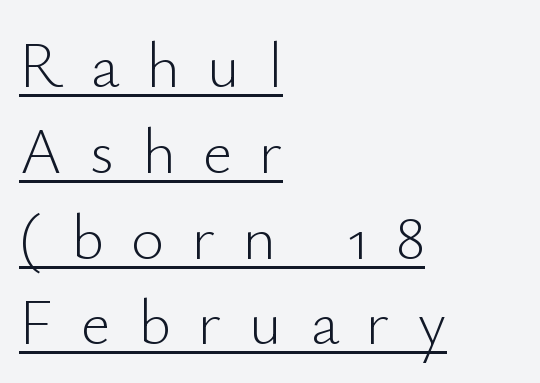
{"serif": "no", "italic": "no", "bold": "no", "weight": "light", "width": "normal", "stroke_contrast": "low", "x_height": "small", "monospaced": "no", "underline": "yes", "align": "left", "line_spacing": "normal", "line_spacing_ratio": 1.34, "letter_spacing": "wide", "letter_spacing_em": 0.43, "glyph_px": 64}
